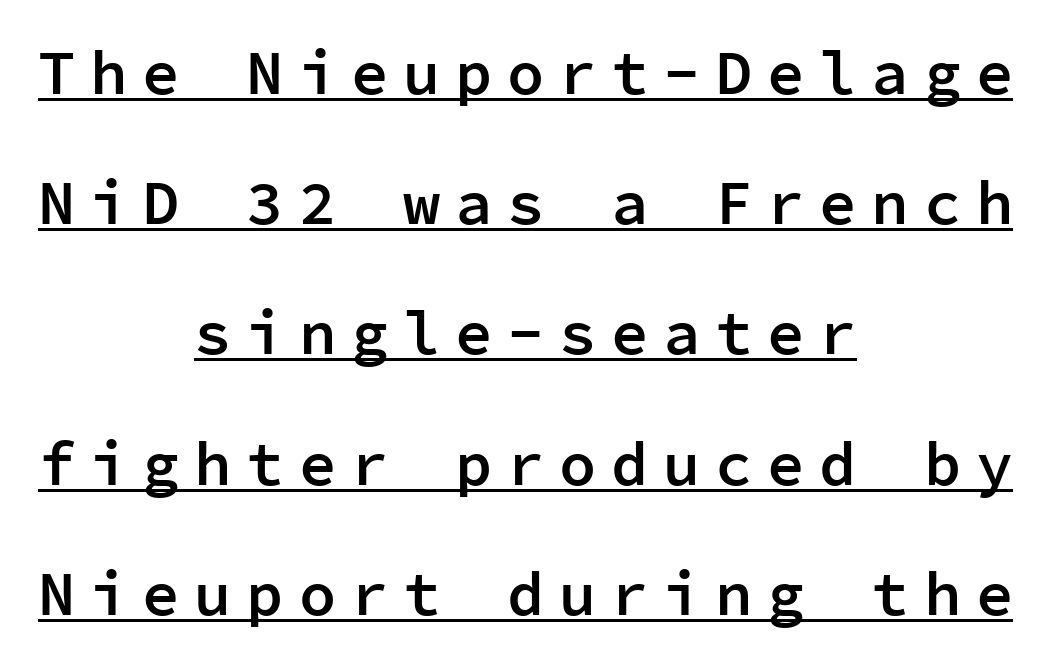
The image shows 62 px semibold sans-serif type, upright, monospaced; set centered, loose line spacing (2.1x), unusually wide letter spacing (+0.24 em), underlined; low stroke contrast and a medium x-height.
